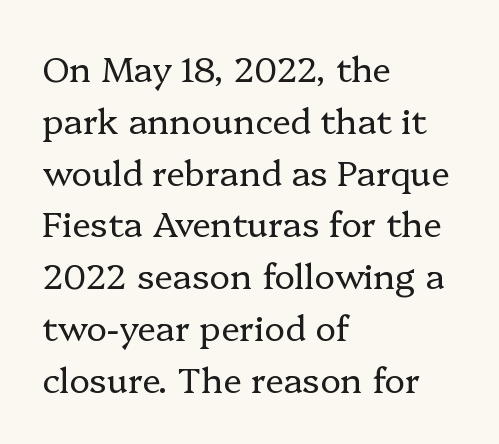
Every stem runs plumb, perpendicular to the baseline. Leading matches the norm, producing a regular column. Ink coverage per letter is moderate at most. Glyph-to-glyph distance matches everyday printed text. The designer went with a serif here, giving each stem small feet. The setting favours the left margin, as ordinary paragraphs usually do.
